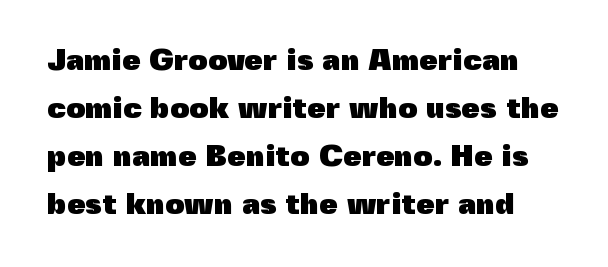
{"serif": "no", "italic": "no", "bold": "yes", "weight": "heavy", "width": "normal", "x_height": "medium", "monospaced": "no", "underline": "no", "line_spacing": "normal", "line_spacing_ratio": 1.6, "letter_spacing": "normal", "letter_spacing_em": 0.0, "glyph_px": 30}
